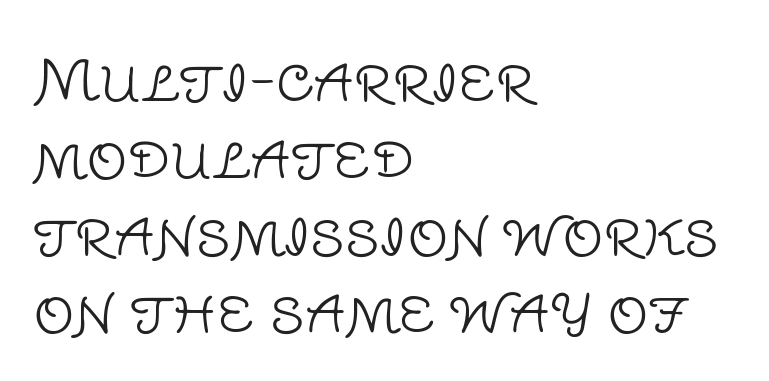
The image shows 57 px light sans-serif type; set left-aligned, normal line spacing (1.35x), normal letter spacing, not underlined; low stroke contrast and a large x-height.
